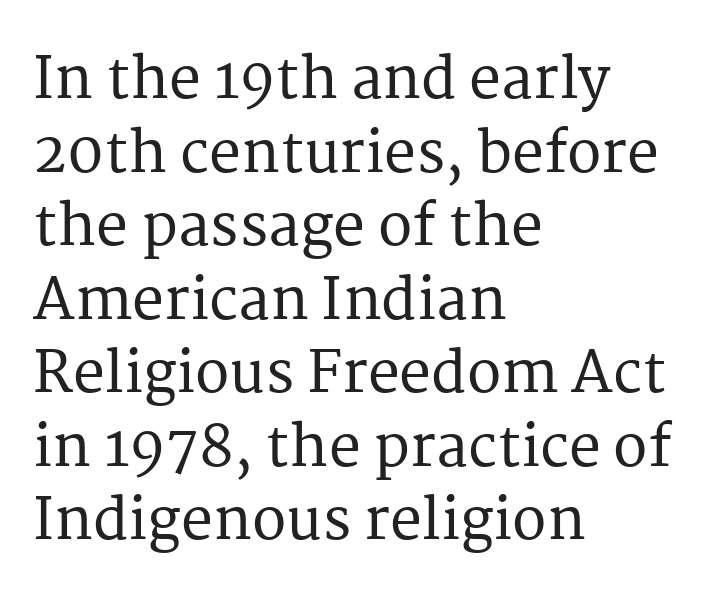
The image shows 57 px serif type, upright; set left-aligned, normal line spacing (1.29x), normal letter spacing, not underlined; medium stroke contrast and a medium x-height.
